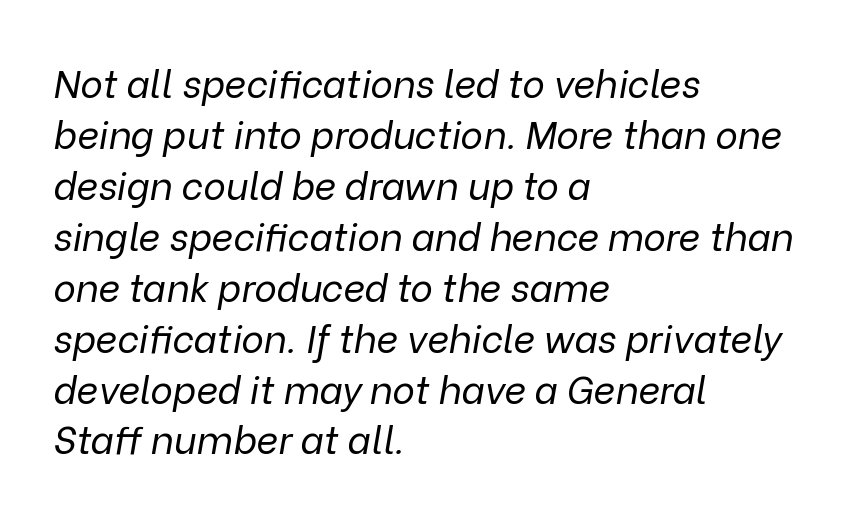
The image shows 38 px regular-weight type, italic (leaning right); set left-aligned, normal line spacing (1.34x), normal letter spacing, not underlined; low stroke contrast and a medium x-height.
